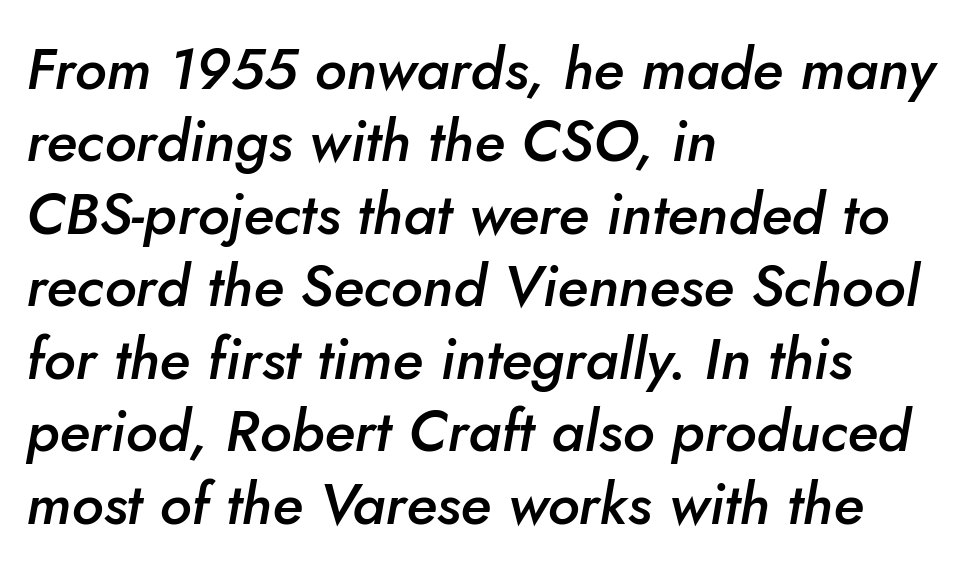
Lines of text with bare space underneath. The rendering keeps characters at their native spacing. The text carries the slant typical of an italic or oblique font. Notice how descenders clear the ascenders below comfortably — that's standard leading. Short and long lines alike share a common starting point at left.
